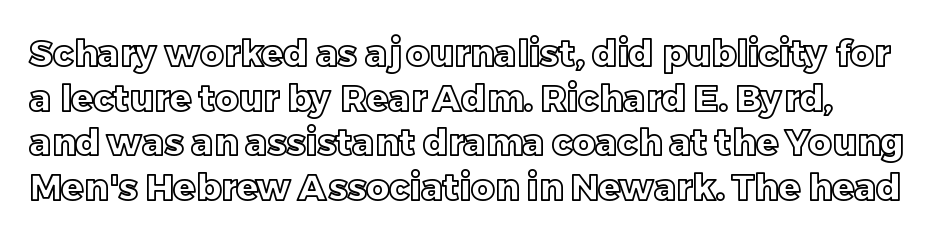
The image shows 36 px text type, upright; set line spacing 1.24x, normal letter spacing, not underlined; a large x-height.
